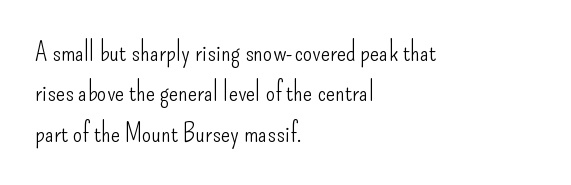
The passage shown stacks its lines at a standard gap. Students, note that the glyphs here touch the page at normal intervals. This reads as an unemphasized weight, regular at the heaviest. Typeset ragged right — the left edge is the straight one. No italicization has been applied; the sample stays upright.
